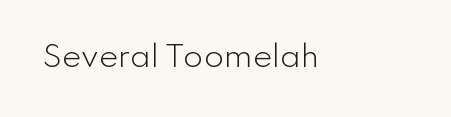
{"serif": "no", "italic": "no", "bold": "no", "weight": "light", "width": "normal", "stroke_contrast": "low", "x_height": "small", "monospaced": "no", "underline": "no", "letter_spacing": "normal", "letter_spacing_em": 0.0, "glyph_px": 29}
